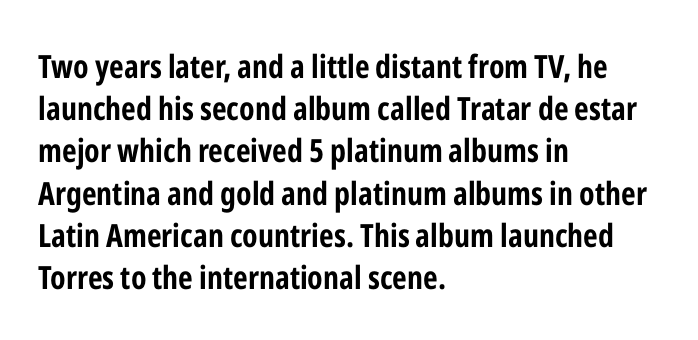
Q: Is the text bold? A: Yes.
Q: Is the text italic (slanted)? A: No, it is upright.
Q: Is the typeface a serif or a sans-serif typeface? A: Sans-serif.
Q: Is the text underlined? A: No.
Q: How is the paragraph aligned? A: Left-aligned.
Q: Is the spacing between letters normal or unusually wide? A: Normal.
Q: Is the spacing between lines tight, normal or loose? A: Normal.
Q: Width (condensed, normal, or wide)? A: Condensed.
Q: Stroke contrast? A: Low.
Q: x-height? A: Medium.
Q: Monospaced? A: No.
